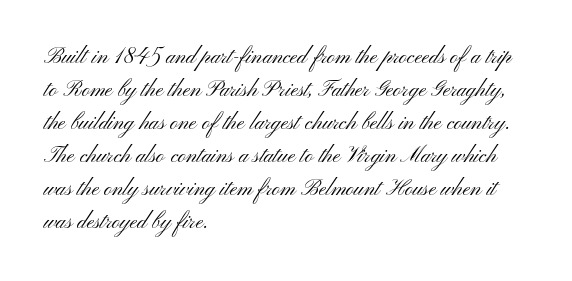
In terms of leading, this rendering sits right in the middle. Stems here are at most as thick as an everyday book face. Letter spacing: default.
